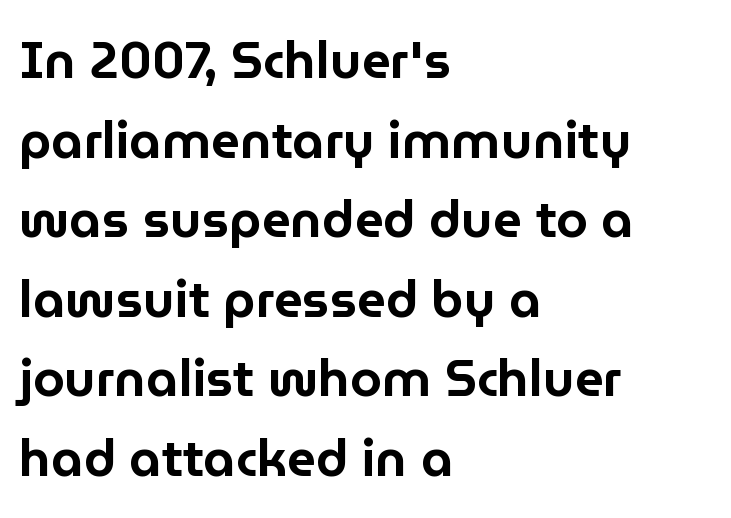
Honestly, the row spacing looks completely unremarkable. The face used here is a sans, in the tradition of grotesques and geometrics. All the whitespace from short lines collects on the right. Varying glyph widths throughout — classic text-font behaviour. Ordinary non-slanted type is in use. Letter spacing: default.
